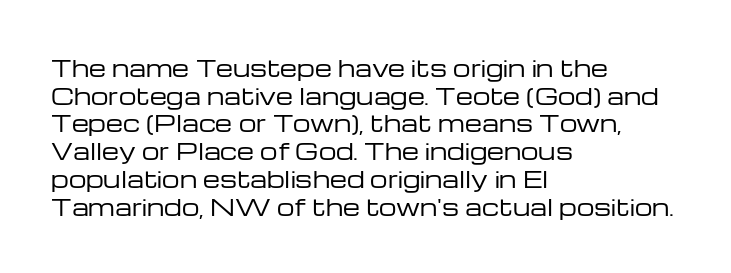
Q: Is the text bold? A: No.
Q: Is the text italic (slanted)? A: No, it is upright.
Q: Is the text underlined? A: No.
Q: How is the paragraph aligned? A: Left-aligned.
Q: Is the spacing between letters normal or unusually wide? A: Normal.
Q: Is the spacing between lines tight, normal or loose? A: Normal.
